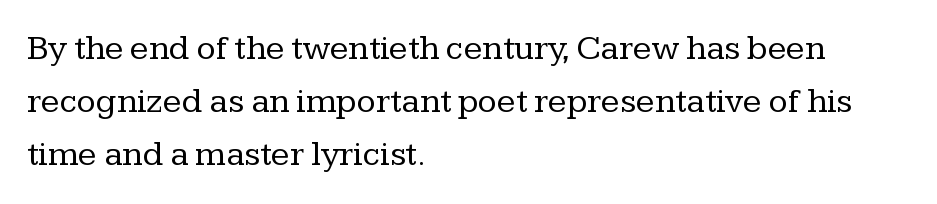
Is there much room between lines? A standard amount, neither cramped nor airy. Each stroke keeps to a modest, everyday thickness or less. Old-style or modern, the face here clearly has serifs. Characters remain perfectly vertical along every line. Underlining? Definitely not there.
